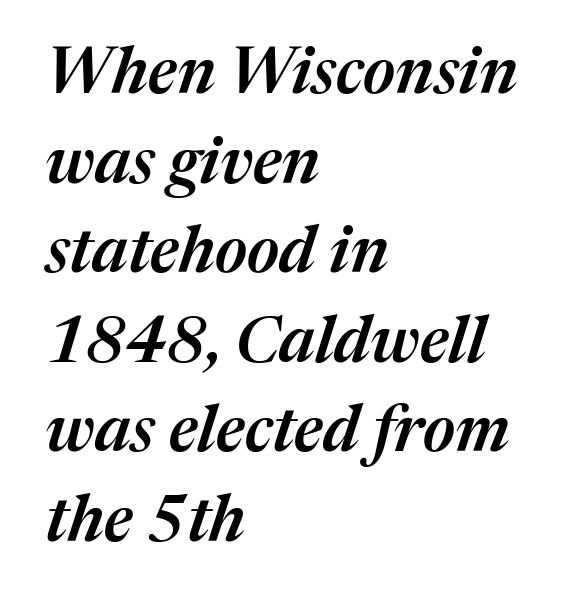
You could call the tracking neutral — neither tight nor loose. Does the weight exceed regular? Yes, but only to semibold. Evenly set lines give the paragraph a standard silhouette. Words float on clear page, feet unadorned. If you drew a ruler down the left edge, every line would touch it.
